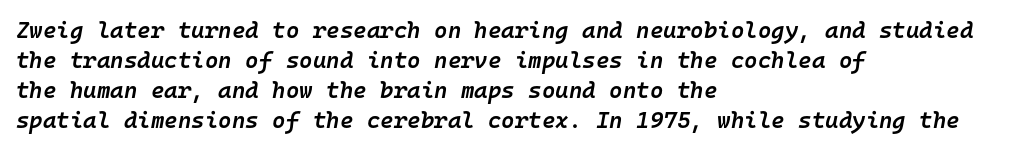
Characters follow at the spacing the type designer built in. Does the leading feel generous? No, just average. Caption: semibold face, moderately heavy strokes. Letters rest on an invisible, unmarked baseline. The typesetter chose a ragged-right arrangement here. Style check: oblique.
